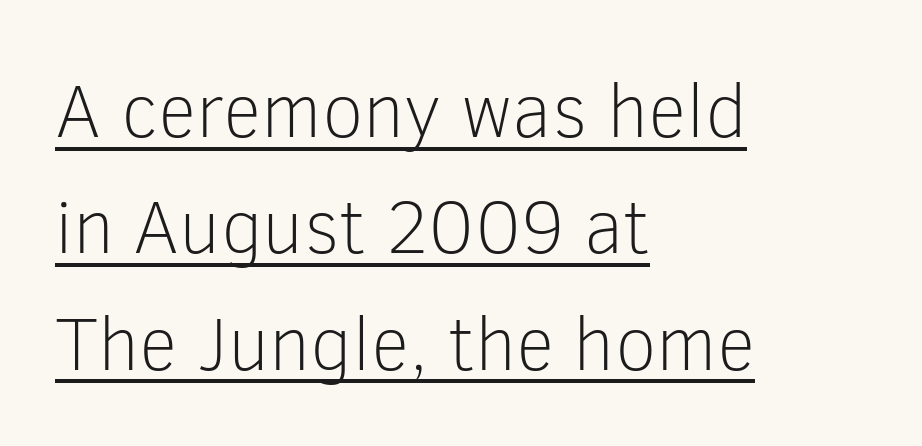
Underline: present. No feet cap the strokes, marking this as sans-serif type. The letters advance in unequal steps, a hallmark of proportional type. A classic flush-left, rag-right setting is used for this passage.
